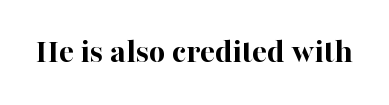
Q: Is the text bold? A: Yes.
Q: Is the text italic (slanted)? A: No, it is upright.
Q: Is the typeface a serif or a sans-serif typeface? A: Serif.
Q: Is the text underlined? A: No.
Q: Is the spacing between letters normal or unusually wide? A: Normal.
Q: Width (condensed, normal, or wide)? A: Normal.
Q: Stroke contrast? A: High.
Q: x-height? A: Medium.
Q: Monospaced? A: No.
